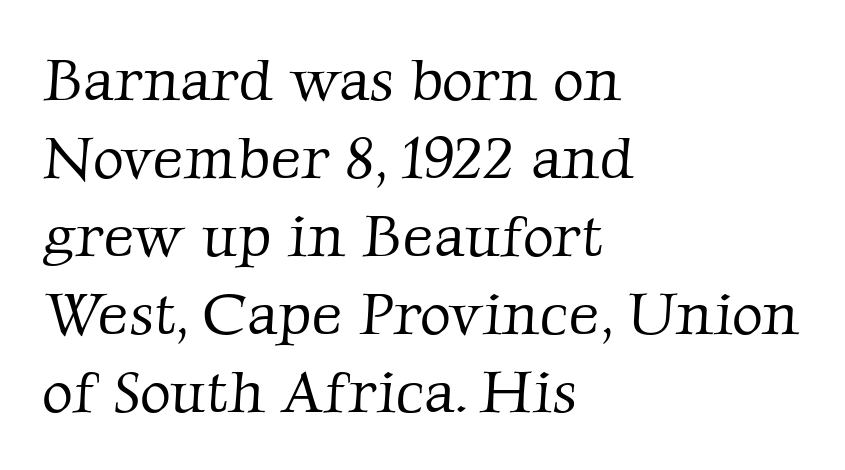
The image shows 60 px light serif type; set left-aligned, normal line spacing (1.3x), normal letter spacing, not underlined; low stroke contrast and a medium x-height.
